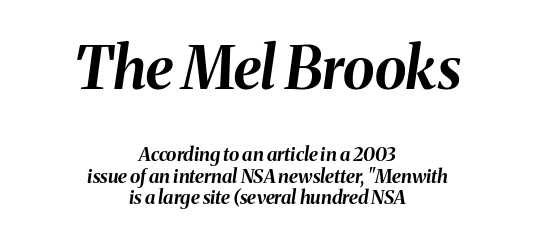
The image shows 58 px bold type, italic (leaning right); set centered, tight line spacing (1.12x), normal letter spacing, not underlined; the first (top) block is 3.05x larger; medium stroke contrast and a medium x-height.
